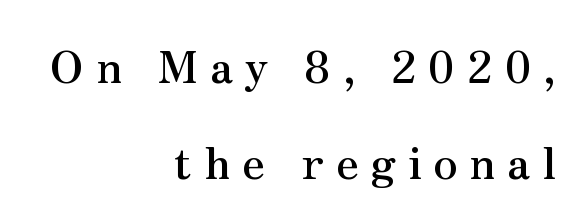
Q: Is the text italic (slanted)? A: No, it is upright.
Q: Is the typeface a serif or a sans-serif typeface? A: Serif.
Q: Is the text underlined? A: No.
Q: How is the paragraph aligned? A: Right-aligned.
Q: Is the spacing between letters normal or unusually wide? A: Unusually wide.
Q: Is the spacing between lines tight, normal or loose? A: Loose.
Q: Width (condensed, normal, or wide)? A: Normal.
Q: Stroke contrast? A: Medium.
Q: x-height? A: Small.
Q: Monospaced? A: No.
